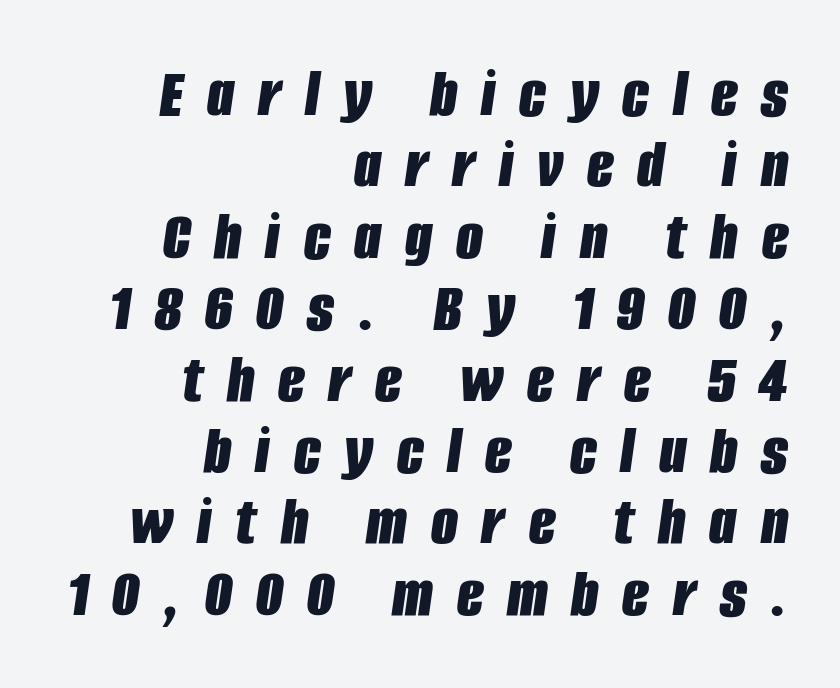
Q: Is the text bold? A: Yes.
Q: Is the text italic (slanted)? A: Yes, it leans right by about 8 degrees.
Q: Is the text underlined? A: No.
Q: How is the paragraph aligned? A: Right-aligned.
Q: Is the spacing between letters normal or unusually wide? A: Unusually wide.
Q: Is the spacing between lines tight, normal or loose? A: Tight.
Q: Width (condensed, normal, or wide)? A: Condensed.
Q: Stroke contrast? A: Low.
Q: x-height? A: Large.
Q: Monospaced? A: No.
